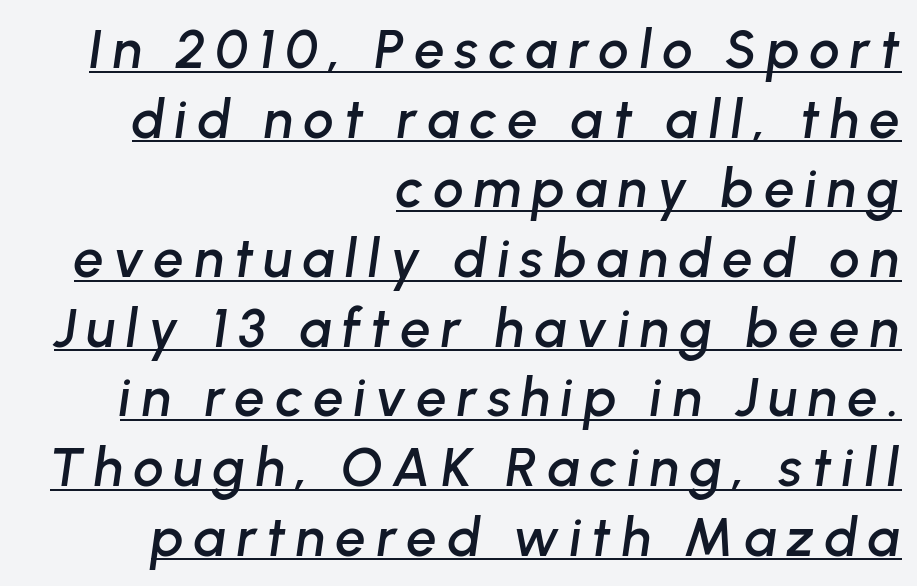
Does the lettering tilt? It does — this is italic. Each letter keeps its own natural width here, so spacing adapts to shape. Casual observation: everything's shoved over to the right. Students, observe: this is what conventionally led text looks like. Students, observe the line beneath the letters — that is underlining.
